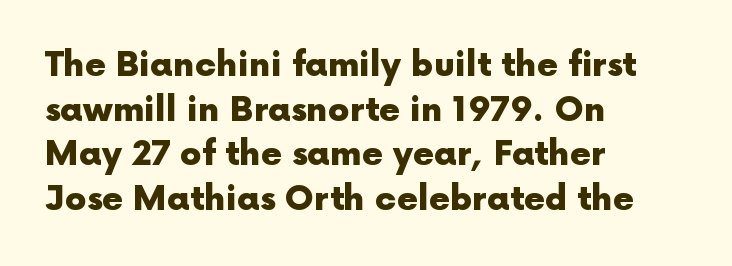
Letterform terminals end flat and unadorned throughout the passage. Is there much room between lines? A standard amount, neither cramped nor airy. Unmarked baselines from the first word to the last. In terms of weight, the rendering is a true, heavy bold. Does extra space separate the letters? No, they use regular spacing. Do the letters lean? They stand straight.
